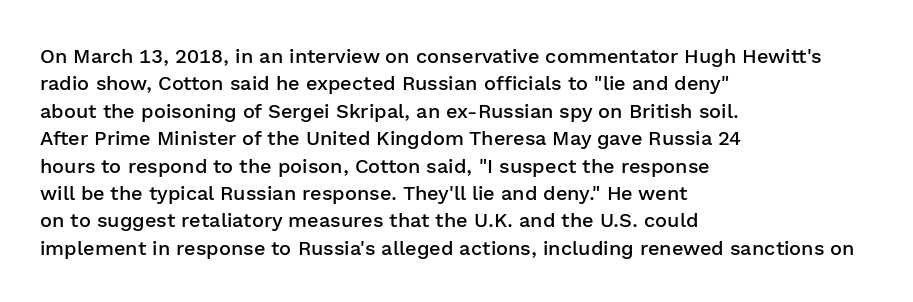
Q: Is the text bold? A: Semi-bold.
Q: Is the text italic (slanted)? A: No, it is upright.
Q: Is the text underlined? A: No.
Q: How is the paragraph aligned? A: Left-aligned.
Q: Is the spacing between letters normal or unusually wide? A: Normal.
Q: Is the spacing between lines tight, normal or loose? A: Normal.
